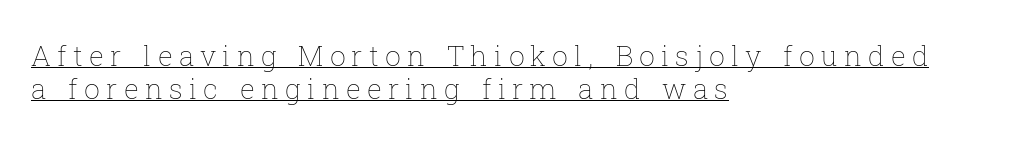
Q: Is the text bold? A: No.
Q: Is the text italic (slanted)? A: No, it is upright.
Q: Is the text underlined? A: Yes.
Q: How is the paragraph aligned? A: Left-aligned.
Q: Is the spacing between letters normal or unusually wide? A: Unusually wide.
Q: Width (condensed, normal, or wide)? A: Normal.
Q: Stroke contrast? A: Low.
Q: x-height? A: Medium.
Q: Monospaced? A: No.
